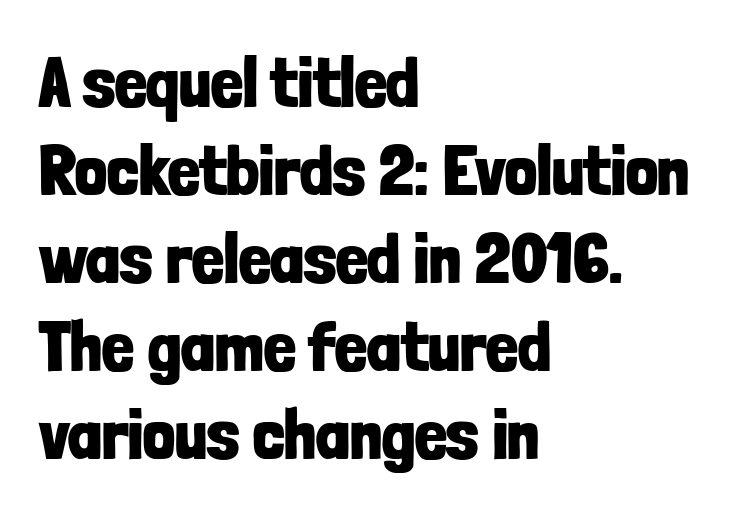
{"serif": "no", "italic": "no", "bold": "yes", "weight": "bold", "width": "condensed", "stroke_contrast": "low", "x_height": "medium", "monospaced": "no", "underline": "no", "align": "left", "line_spacing_ratio": 1.24, "letter_spacing": "normal", "letter_spacing_em": 0.0, "glyph_px": 71}
